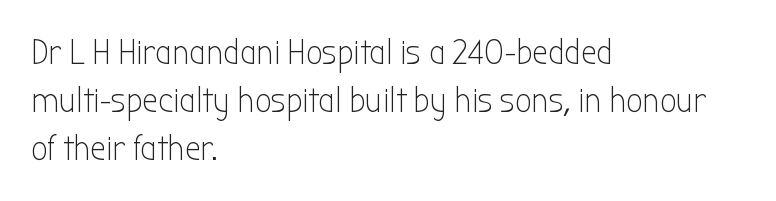
Type style note: lacks serifs. The rendering uses natural spacing where letterforms have individual widths. Rows of type keep a routine distance in the vertical direction. The strip under each line holds only bare page. The weight tops out at a normal text grade.
